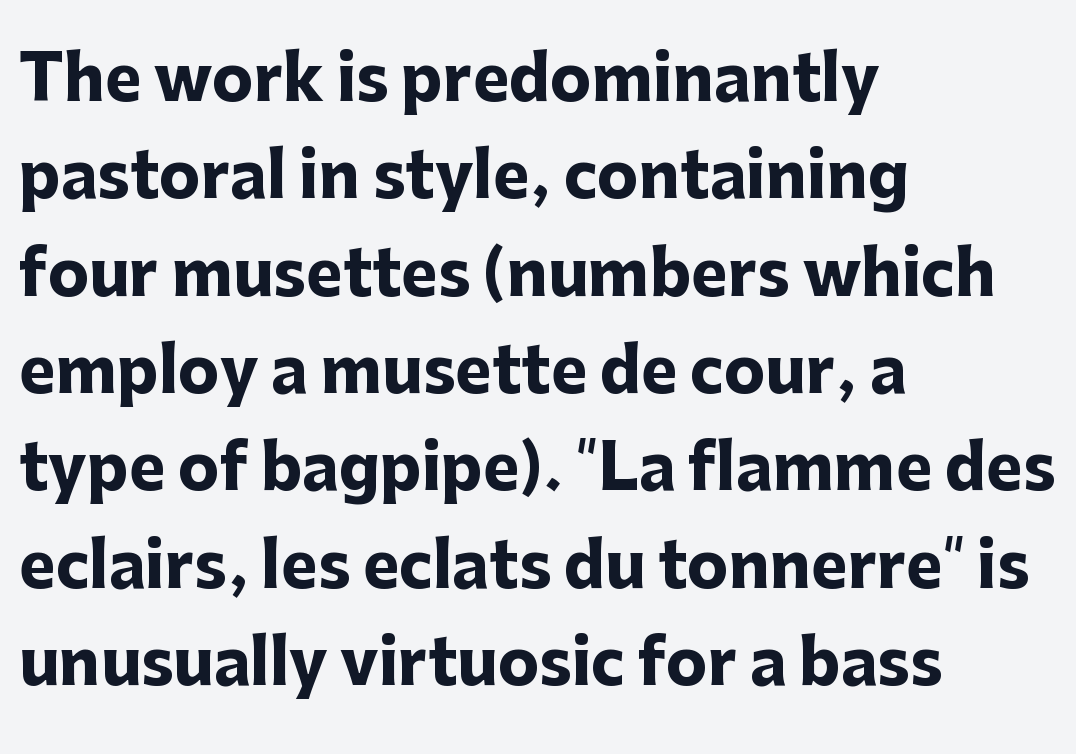
The image shows 62 px heavy sans-serif type, upright; set left-aligned, normal line spacing (1.57x), normal letter spacing, not underlined; low stroke contrast and a medium x-height.
